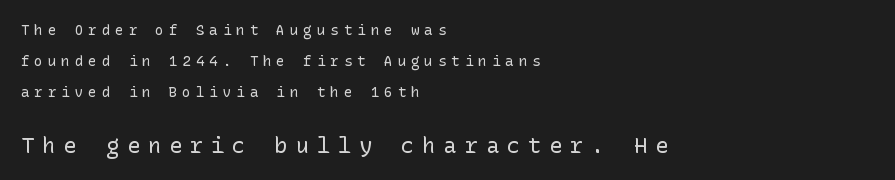
The image shows 22 px text type, upright; set left-aligned, loose line spacing (2.22x), unusually wide letter spacing (+0.36 em), not underlined; the second (bottom) block is 1.57x larger.
